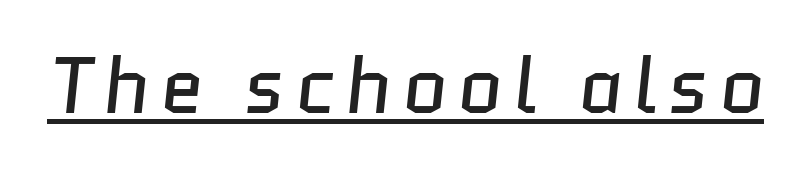
The image shows 79 px regular-weight sans-serif type; set underlined; low stroke contrast and a medium x-height.
